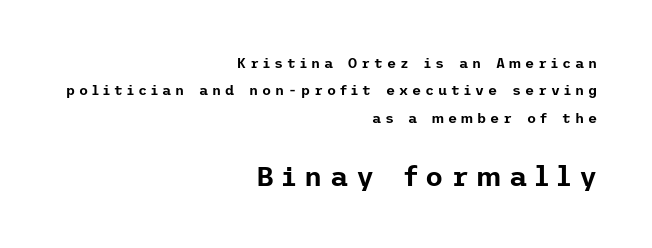
Q: Is the text italic (slanted)? A: No, it is upright.
Q: Is the typeface a serif or a sans-serif typeface? A: Sans-serif.
Q: Is the text underlined? A: No.
Q: How is the paragraph aligned? A: Right-aligned.
Q: Is the spacing between letters normal or unusually wide? A: Unusually wide.
Q: Is the spacing between lines tight, normal or loose? A: Loose.
Q: Which block of text is set in a larger size, the first (top) or the second (bottom)? A: The second (bottom) one.
Q: Width (condensed, normal, or wide)? A: Normal.
Q: Stroke contrast? A: Low.
Q: x-height? A: Medium.
